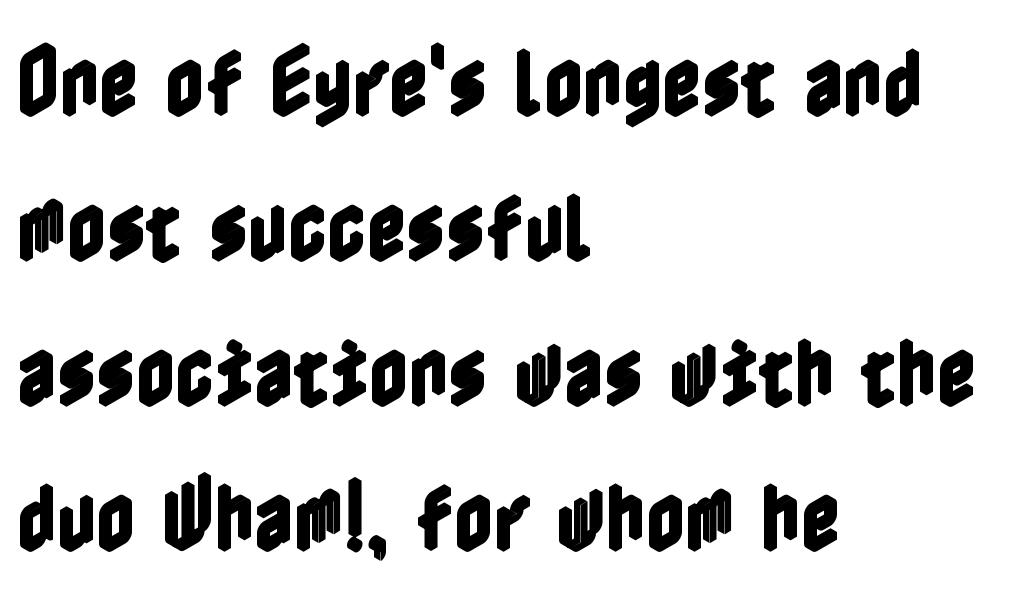
The vertical gap from one line to the next is large. Type without underlining. Italic: no, the glyphs are upright roman. The lines in this sample share a left origin and differ only in where they stop. Honestly, the letter spacing is just normal — you wouldn't notice it.
